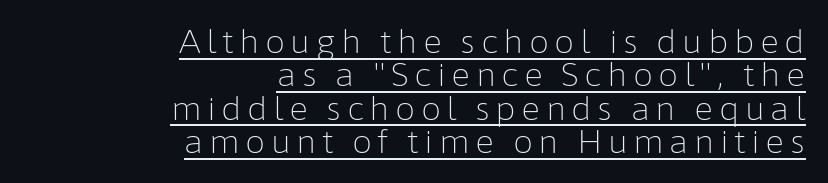
Q: Is the text bold? A: No.
Q: Is the text italic (slanted)? A: No, it is upright.
Q: Is the typeface a serif or a sans-serif typeface? A: Sans-serif.
Q: Is the text underlined? A: Yes.
Q: How is the paragraph aligned? A: Right-aligned.
Q: Is the spacing between lines tight, normal or loose? A: Tight.
Q: Width (condensed, normal, or wide)? A: Normal.
Q: Stroke contrast? A: Low.
Q: x-height? A: Medium.
Q: Monospaced? A: No.
